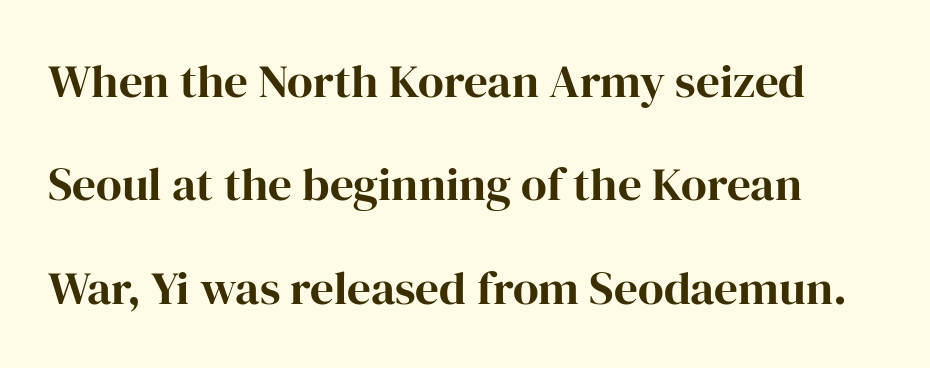
Q: Is the text bold? A: Yes.
Q: Is the text italic (slanted)? A: No, it is upright.
Q: Is the typeface a serif or a sans-serif typeface? A: Serif.
Q: Is the text underlined? A: No.
Q: Is the spacing between letters normal or unusually wide? A: Normal.
Q: Is the spacing between lines tight, normal or loose? A: Loose.
Q: Width (condensed, normal, or wide)? A: Normal.
Q: Stroke contrast? A: High.
Q: x-height? A: Medium.
Q: Monospaced? A: No.
